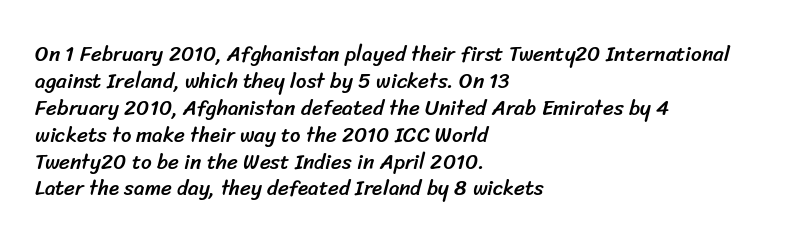
{"underline": "no", "align": "left", "line_spacing": "normal", "line_spacing_ratio": 1.28, "letter_spacing": "normal", "letter_spacing_em": 0.0, "glyph_px": 21}
